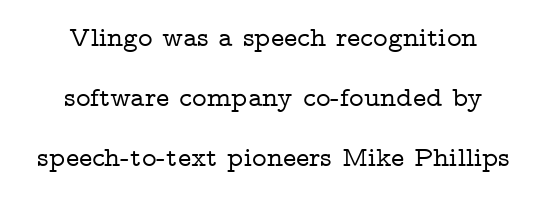
Q: Is the text italic (slanted)? A: No, it is upright.
Q: Is the typeface a serif or a sans-serif typeface? A: Serif.
Q: Is the text underlined? A: No.
Q: How is the paragraph aligned? A: Centered.
Q: Is the spacing between letters normal or unusually wide? A: Normal.
Q: Is the spacing between lines tight, normal or loose? A: Loose.
Q: Width (condensed, normal, or wide)? A: Wide.
Q: Stroke contrast? A: Low.
Q: x-height? A: Medium.
Q: Monospaced? A: No.
